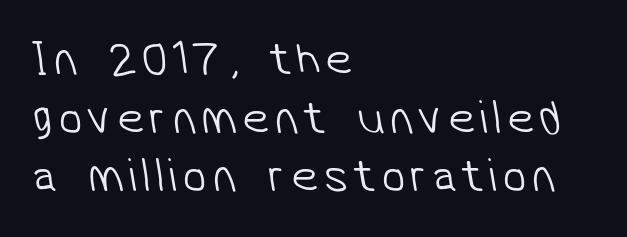
Q: Is the text bold? A: No.
Q: Is the typeface a serif or a sans-serif typeface? A: Sans-serif.
Q: Is the text underlined? A: No.
Q: How is the paragraph aligned? A: Left-aligned.
Q: Width (condensed, normal, or wide)? A: Normal.
Q: Stroke contrast? A: Low.
Q: x-height? A: Medium.
Q: Monospaced? A: No.
